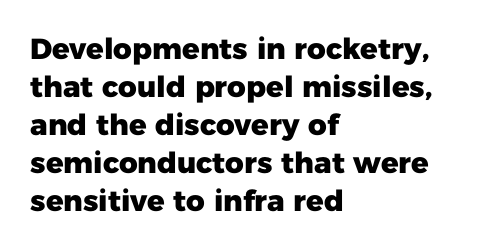
The image shows 29 px heavy sans-serif type, upright; set left-aligned, normal line spacing (1.31x), normal letter spacing, not underlined; low stroke contrast and a medium x-height.
